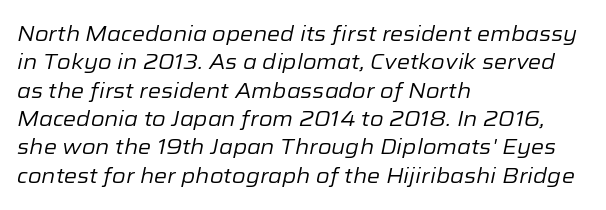
The typesetting does not lean heavy: it is not bold. Characters are canted at an angle relative to the baseline's perpendicular. The area under the type is left untouched. In CSS terms this would be text-align: left.
